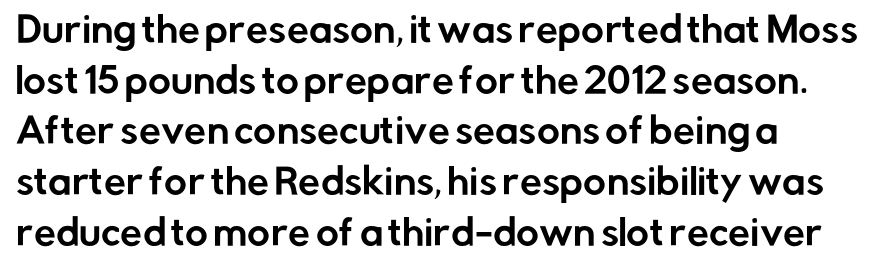
Vertically, the passage feels balanced, rows spaced as you'd expect. A typesetter would mark this as roman, not italic. Type without underlining. Notice how the passage keeps a crisp vertical edge on the left only.
